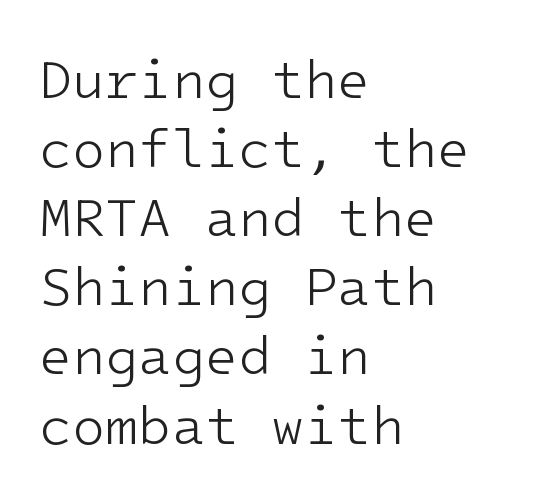
Posture: upright roman. The rendering anchors every line to the left-hand side. On a weight scale, this lands at 450 or below. The face used here is monospaced, like something from a code editor.
